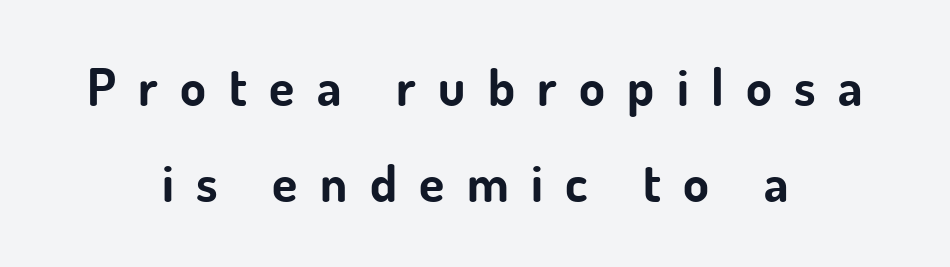
{"serif": "no", "italic": "no", "bold": "yes", "weight": "bold", "width": "normal", "stroke_contrast": "low", "x_height": "small", "monospaced": "no", "underline": "no", "align": "center", "line_spacing_ratio": 1.84, "letter_spacing": "wide", "letter_spacing_em": 0.43, "glyph_px": 52}
